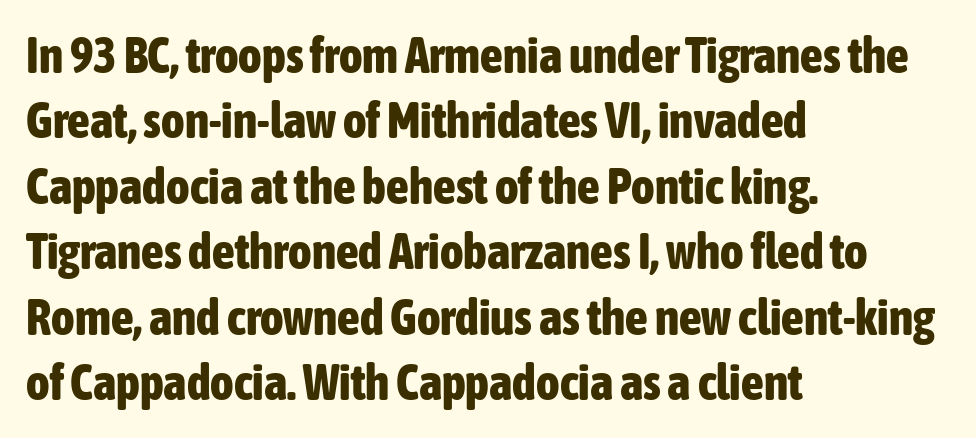
This is the regular roman posture of the typeface. Lines of text with bare space underneath. Look at the bottom of the vertical strokes: they stop flat, with no serifs. Line beginnings align vertically; line endings do not. Notice how thick the strokes are: this is what a full bold looks like. The letters advance in unequal steps, a hallmark of proportional type.
